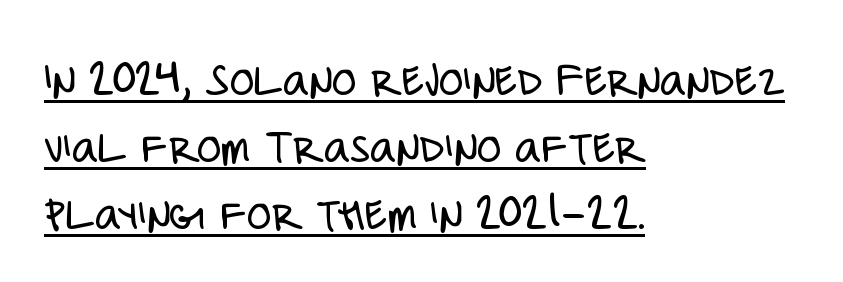
Q: Is the text bold? A: No.
Q: Is the text italic (slanted)? A: No, it is upright.
Q: Is the typeface a serif or a sans-serif typeface? A: Sans-serif.
Q: Is the text underlined? A: Yes.
Q: How is the paragraph aligned? A: Left-aligned.
Q: Is the spacing between letters normal or unusually wide? A: Normal.
Q: Is the spacing between lines tight, normal or loose? A: Normal.
Q: Width (condensed, normal, or wide)? A: Condensed.
Q: Stroke contrast? A: Low.
Q: x-height? A: Large.
Q: Monospaced? A: No.
